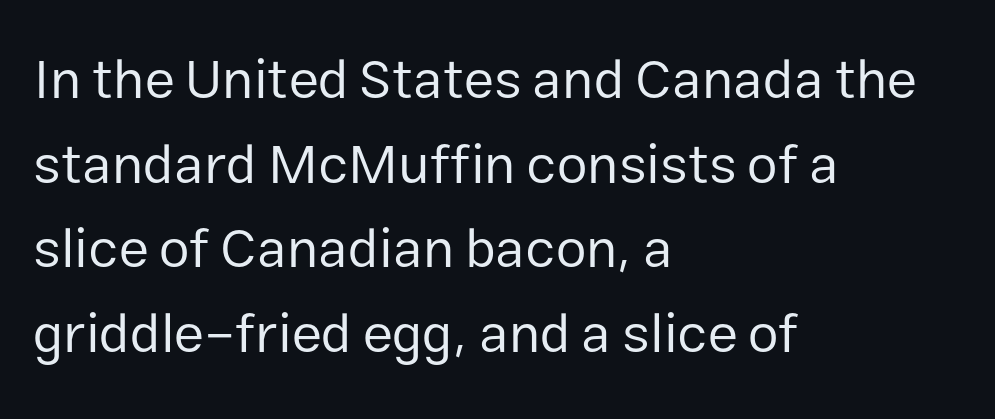
{"serif": "no", "italic": "no", "bold": "no", "weight": "regular", "width": "normal", "stroke_contrast": "low", "x_height": "medium", "monospaced": "no", "underline": "no", "align": "left", "line_spacing": "normal", "line_spacing_ratio": 1.54, "letter_spacing": "normal", "letter_spacing_em": 0.0, "glyph_px": 55}
